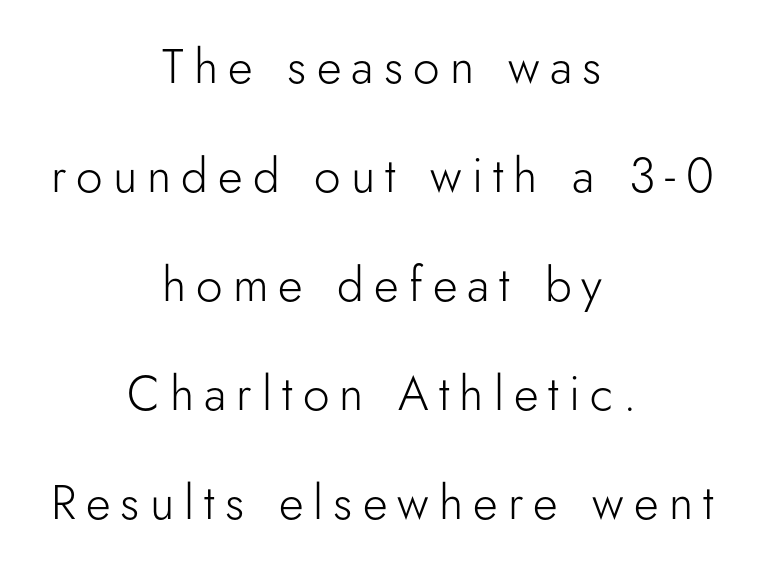
{"serif": "no", "italic": "no", "bold": "no", "weight": "light", "width": "normal", "stroke_contrast": "low", "x_height": "small", "monospaced": "no", "underline": "no", "align": "center", "line_spacing": "loose", "line_spacing_ratio": 2.27, "letter_spacing": "wide", "letter_spacing_em": 0.21, "glyph_px": 48}
